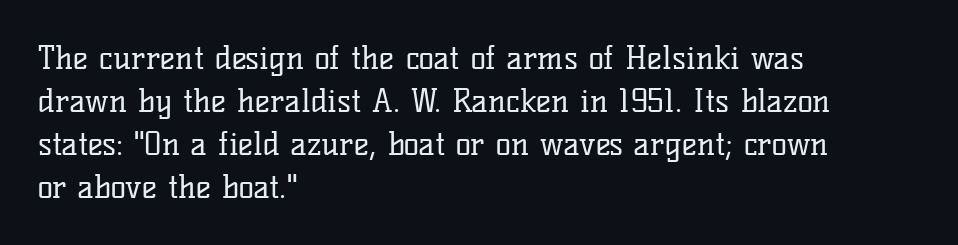
The image shows 32 px regular-weight serif type, upright; set left-aligned, normal line spacing (1.34x), normal letter spacing, not underlined; low stroke contrast and a medium x-height.
